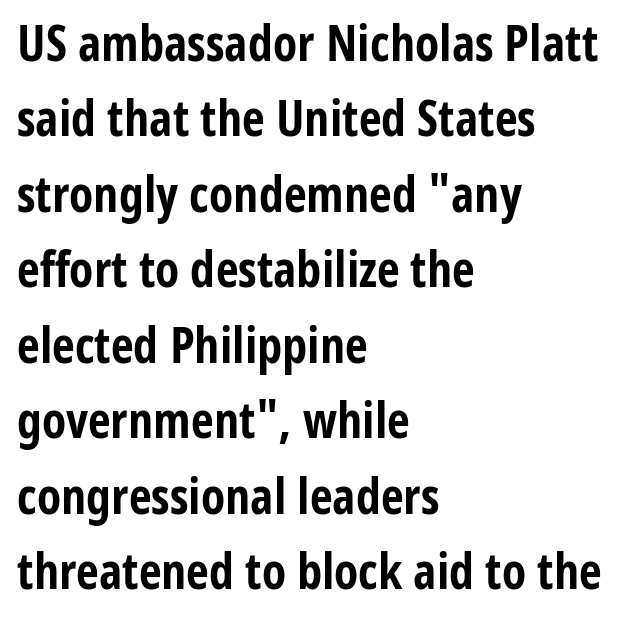
Q: Is the text bold? A: Yes.
Q: Is the text italic (slanted)? A: No, it is upright.
Q: Is the typeface a serif or a sans-serif typeface? A: Sans-serif.
Q: Is the text underlined? A: No.
Q: How is the paragraph aligned? A: Left-aligned.
Q: Is the spacing between letters normal or unusually wide? A: Normal.
Q: Is the spacing between lines tight, normal or loose? A: Normal.
Q: Width (condensed, normal, or wide)? A: Condensed.
Q: Stroke contrast? A: Low.
Q: x-height? A: Medium.
Q: Monospaced? A: No.
